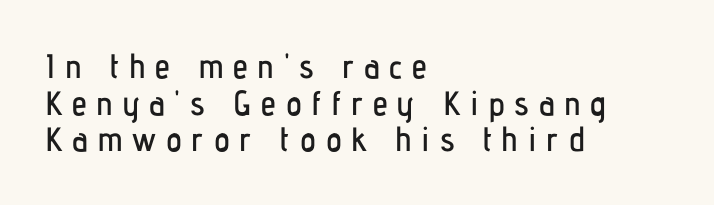
{"serif": "no", "italic": "no", "width": "condensed", "stroke_contrast": "low", "x_height": "medium", "monospaced": "no", "underline": "no", "align": "left", "line_spacing": "tight", "line_spacing_ratio": 1.08, "letter_spacing": "wide", "letter_spacing_em": 0.28, "glyph_px": 34}
